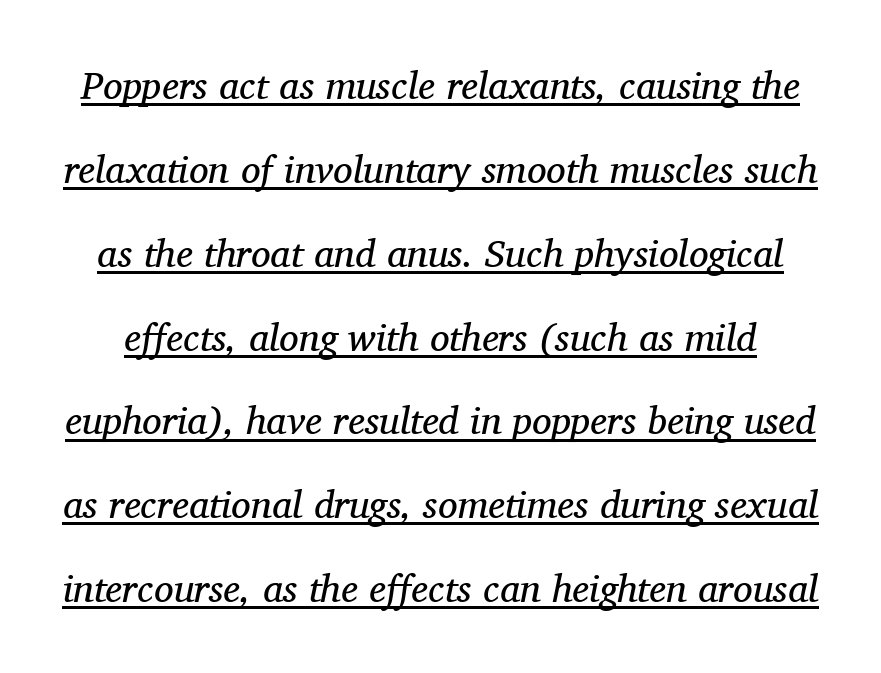
{"serif": "yes", "italic": "yes", "lean": "right", "slant_degrees": 11, "bold": "no", "weight": "regular", "width": "normal", "stroke_contrast": "medium", "x_height": "medium", "monospaced": "no", "underline": "yes", "line_spacing": "loose", "line_spacing_ratio": 2.15, "letter_spacing": "normal", "letter_spacing_em": 0.0, "glyph_px": 39}
